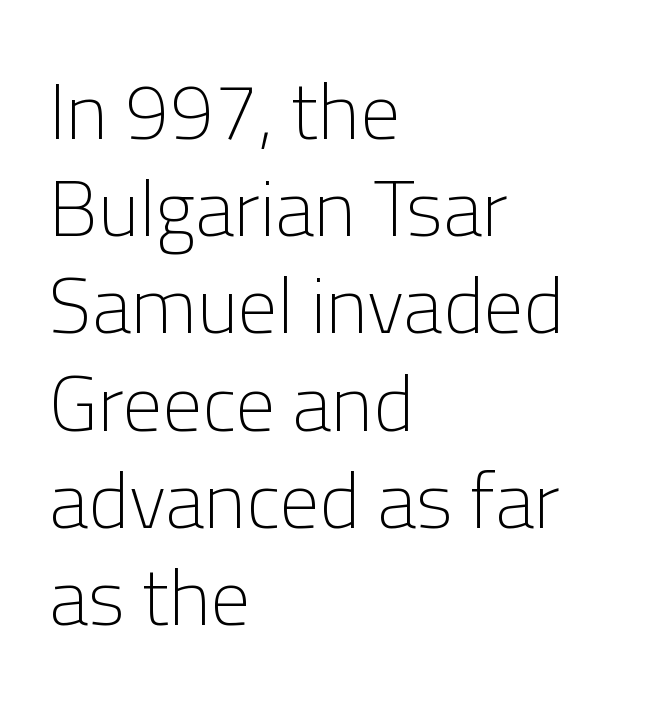
Left-aligned paragraph, ragged on the right. Nope, no serifs anywhere on these letters. The glyphs are unaccompanied by any horizontal stroke below them. Ascenders rise straight up at ninety degrees. Honestly, the letter spacing is just normal — you wouldn't notice it. The letters advance in unequal steps, a hallmark of proportional type.
